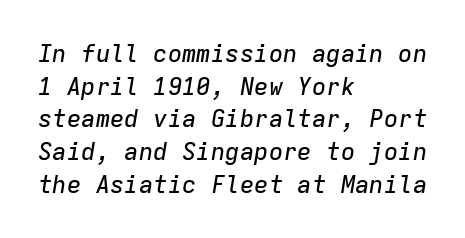
Q: Is the text italic (slanted)? A: Yes, it leans right by about 9 degrees.
Q: Is the text underlined? A: No.
Q: How is the paragraph aligned? A: Left-aligned.
Q: Is the spacing between letters normal or unusually wide? A: Normal.
Q: Is the spacing between lines tight, normal or loose? A: Normal.
